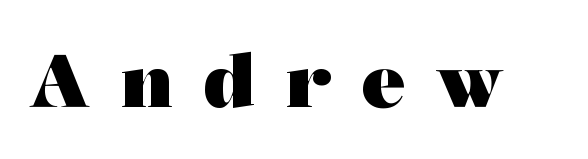
The image shows 74 px heavy, wide serif type, upright; set unusually wide letter spacing (+0.42 em), not underlined; medium stroke contrast and a medium x-height.
